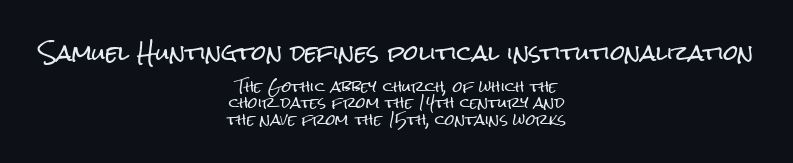
The image shows 21 px text type, upright; set centered, line spacing 1.18x, normal letter spacing, not underlined; the first (top) block is 1.5x larger.
